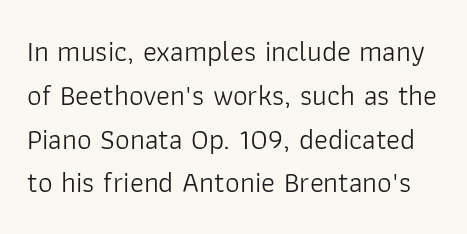
Q: Is the text bold? A: No.
Q: Is the text italic (slanted)? A: No, it is upright.
Q: Is the typeface a serif or a sans-serif typeface? A: Sans-serif.
Q: Is the text underlined? A: No.
Q: Is the spacing between letters normal or unusually wide? A: Normal.
Q: Is the spacing between lines tight, normal or loose? A: Normal.
Q: Width (condensed, normal, or wide)? A: Normal.
Q: Stroke contrast? A: Low.
Q: x-height? A: Medium.
Q: Monospaced? A: No.
